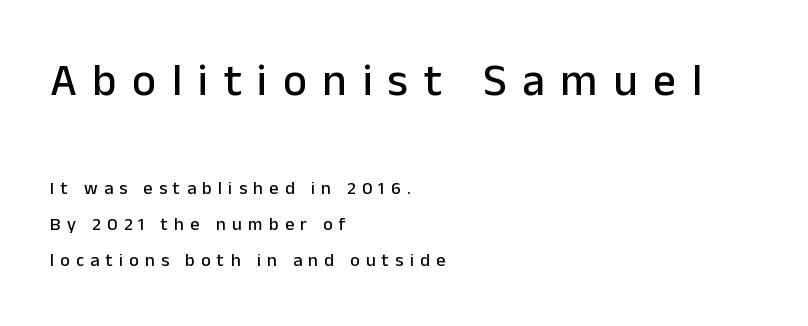
Note: larger setting up top, smaller setting below. Check under the words: just untouched page. Each line starts at the same left margin while the right side varies. Is this a fixed-width face? No — the glyphs have proportional, varying widths. Quick note: not italic, upright.
